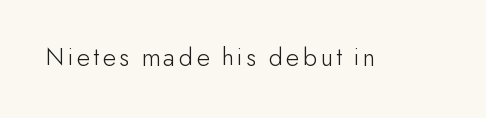
{"italic": "no", "bold": "no", "underline": "no", "glyph_px": 27}
